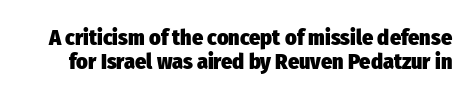
The image shows 22 px bold type, upright; set tight line spacing (1.11x), normal letter spacing, not underlined.
